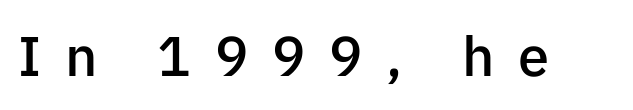
Honestly, there is no underline to notice here at all. As a designer I'd log this as weight 600, semibold. The letters advance in unequal steps, a hallmark of proportional type. Short note: letters widely spaced. Quick note: not italic, upright. A sans-serif font was chosen for this passage.
